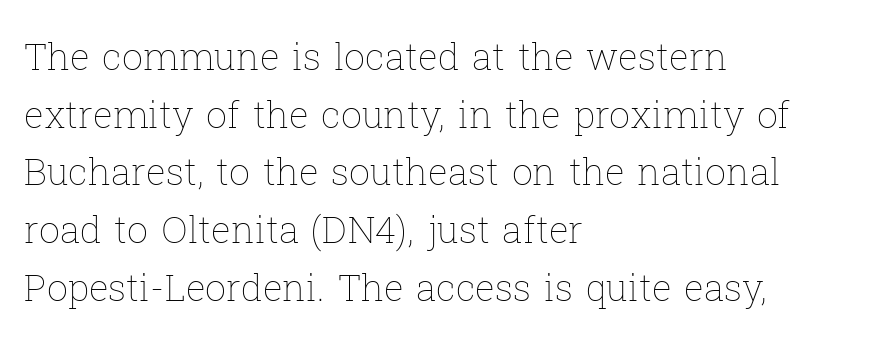
The image shows 37 px thin type, upright; set left-aligned, normal line spacing (1.56x), normal letter spacing, not underlined; low stroke contrast and a medium x-height.
